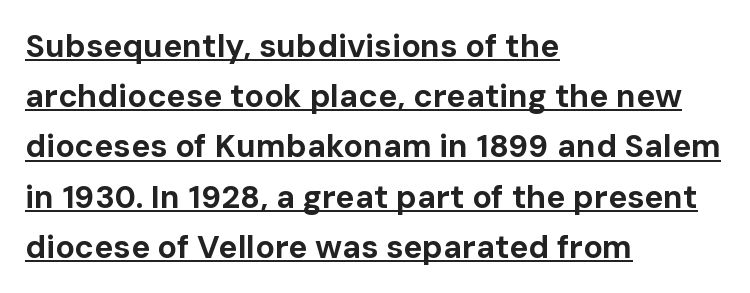
Q: Is the text bold? A: Yes.
Q: Is the text italic (slanted)? A: No, it is upright.
Q: Is the typeface a serif or a sans-serif typeface? A: Sans-serif.
Q: Is the text underlined? A: Yes.
Q: How is the paragraph aligned? A: Left-aligned.
Q: Is the spacing between letters normal or unusually wide? A: Normal.
Q: Is the spacing between lines tight, normal or loose? A: Normal.
Q: Width (condensed, normal, or wide)? A: Normal.
Q: Stroke contrast? A: Low.
Q: x-height? A: Medium.
Q: Monospaced? A: No.
